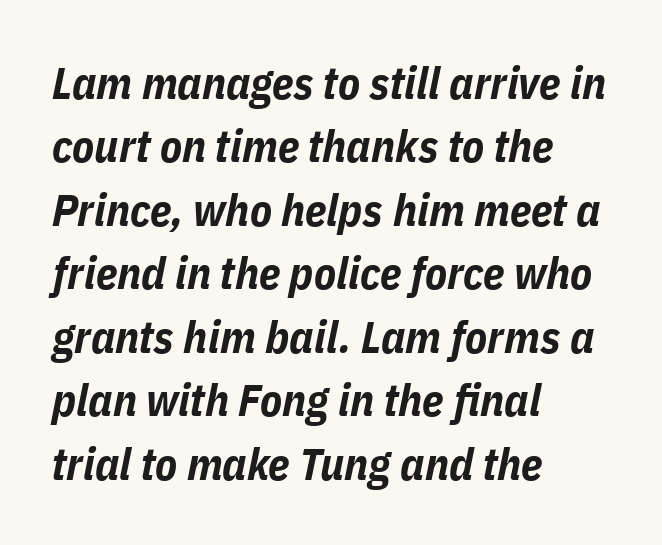
{"italic": "yes", "lean": "right", "slant_degrees": 11, "bold": "yes", "weight": "bold", "width": "condensed", "stroke_contrast": "low", "x_height": "medium", "monospaced": "no", "underline": "no", "align": "left", "line_spacing": "normal", "line_spacing_ratio": 1.41, "letter_spacing": "normal", "letter_spacing_em": 0.0, "glyph_px": 45}
